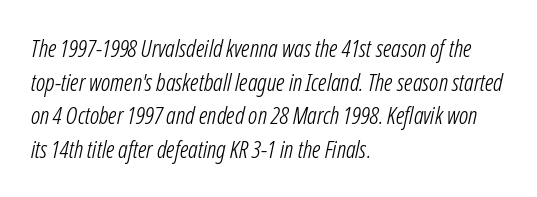
The words here are not underlined. The lettering tilts uniformly, giving the passage an italic look. Each line starts at the same left margin while the right side varies. The letters sit at their default tracking, neither squeezed nor spread. In terms of leading, this rendering sits right in the middle.
